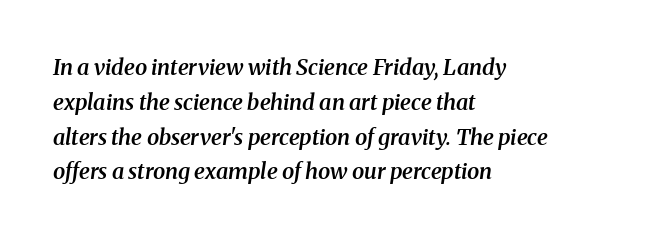
The image shows 22 px text type, italic (leaning right); set left-aligned, normal line spacing (1.58x), normal letter spacing, not underlined.
